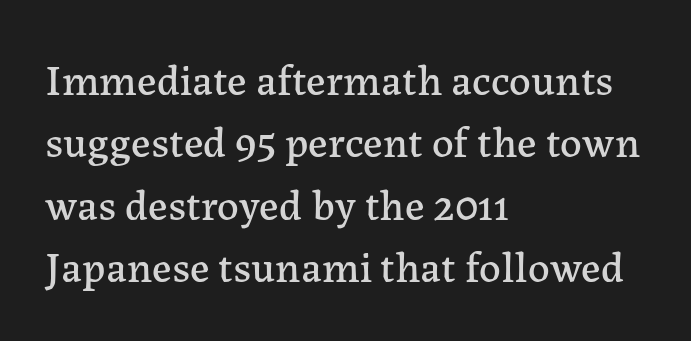
{"serif": "yes", "italic": "no", "width": "normal", "stroke_contrast": "low", "x_height": "medium", "monospaced": "no", "underline": "no", "align": "left", "line_spacing": "normal", "line_spacing_ratio": 1.45, "letter_spacing": "normal", "letter_spacing_em": 0.0, "glyph_px": 43}
